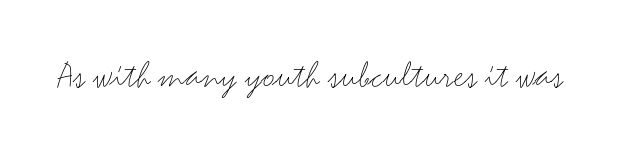
Nobody drew a line under any word here. Characters follow at the spacing the type designer built in. Font category for this specimen: sans-serif.
